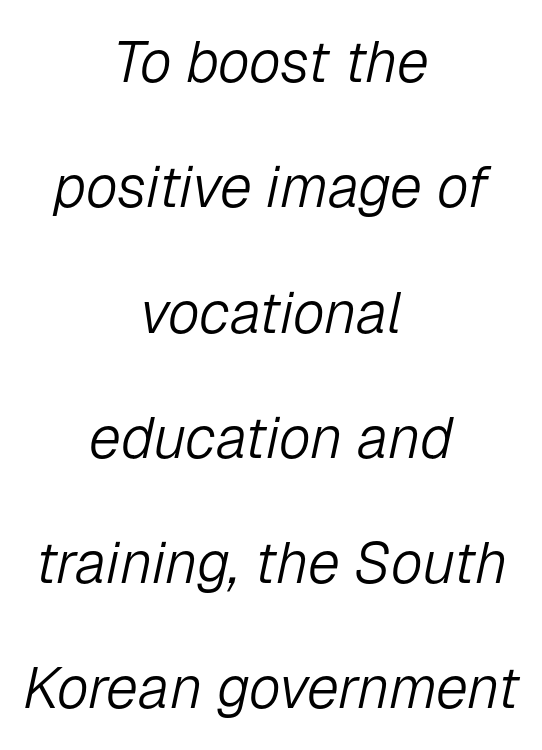
Q: Is the text bold? A: No.
Q: Is the text italic (slanted)? A: Yes, it leans right by about 12 degrees.
Q: Is the text underlined? A: No.
Q: How is the paragraph aligned? A: Centered.
Q: Is the spacing between letters normal or unusually wide? A: Normal.
Q: Is the spacing between lines tight, normal or loose? A: Loose.
Q: Width (condensed, normal, or wide)? A: Normal.
Q: Stroke contrast? A: Low.
Q: x-height? A: Medium.
Q: Monospaced? A: No.
